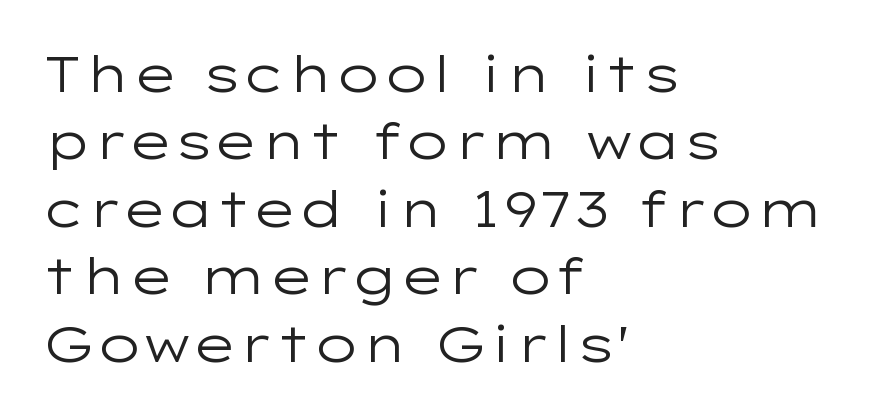
{"serif": "no", "italic": "no", "bold": "no", "weight": "regular", "width": "wide", "stroke_contrast": "low", "x_height": "medium", "monospaced": "no", "underline": "no", "align": "left", "line_spacing": "normal", "line_spacing_ratio": 1.35, "letter_spacing": "normal", "letter_spacing_em": 0.0, "glyph_px": 50}
